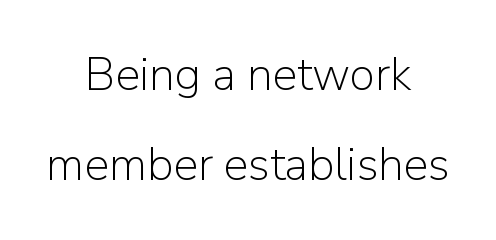
Is the stroke heavy? The answer is a plain regular-or-lighter. The lettering stays uniformly vertical, giving the passage a roman look. Look at the bottom of the vertical strokes: they stop flat, with no serifs. The rendering keeps characters at their native spacing. Each letter keeps its own natural width here, so spacing adapts to shape.
